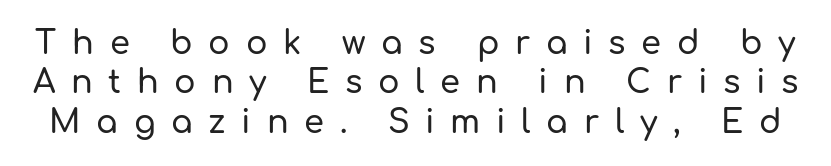
Q: Is the text italic (slanted)? A: No, it is upright.
Q: Is the typeface a serif or a sans-serif typeface? A: Sans-serif.
Q: Is the text underlined? A: No.
Q: Is the spacing between letters normal or unusually wide? A: Unusually wide.
Q: Width (condensed, normal, or wide)? A: Normal.
Q: Stroke contrast? A: Low.
Q: x-height? A: Medium.
Q: Monospaced? A: No.
